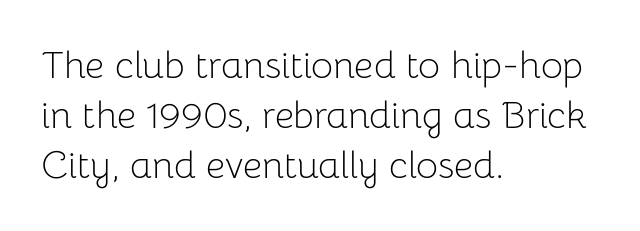
Q: Is the text bold? A: No.
Q: Is the text italic (slanted)? A: No, it is upright.
Q: Is the typeface a serif or a sans-serif typeface? A: Sans-serif.
Q: Is the text underlined? A: No.
Q: How is the paragraph aligned? A: Left-aligned.
Q: Is the spacing between letters normal or unusually wide? A: Normal.
Q: Is the spacing between lines tight, normal or loose? A: Normal.
Q: Width (condensed, normal, or wide)? A: Normal.
Q: Stroke contrast? A: Low.
Q: x-height? A: Medium.
Q: Monospaced? A: No.
